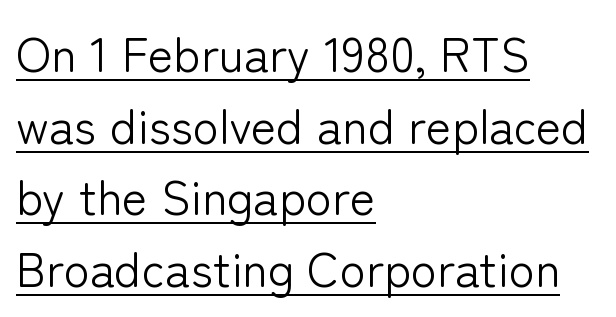
Letterform terminals end flat and unadorned throughout the passage. A typographer would call this underscored text. Students, observe: this is what conventionally led text looks like. When letters stand straight like this, we call the style roman or upright. Heaviness? Minimal to ordinary, like unemphasized prose. Tracking value appears to be zero — textbook default spacing.
